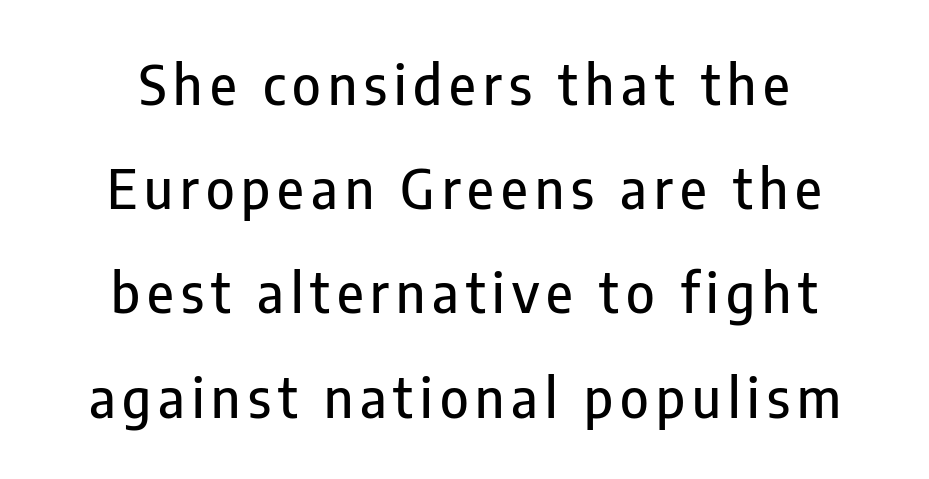
The image shows 54 px condensed sans-serif type, upright; set loose line spacing (1.93x), not underlined; low stroke contrast and a medium x-height.
